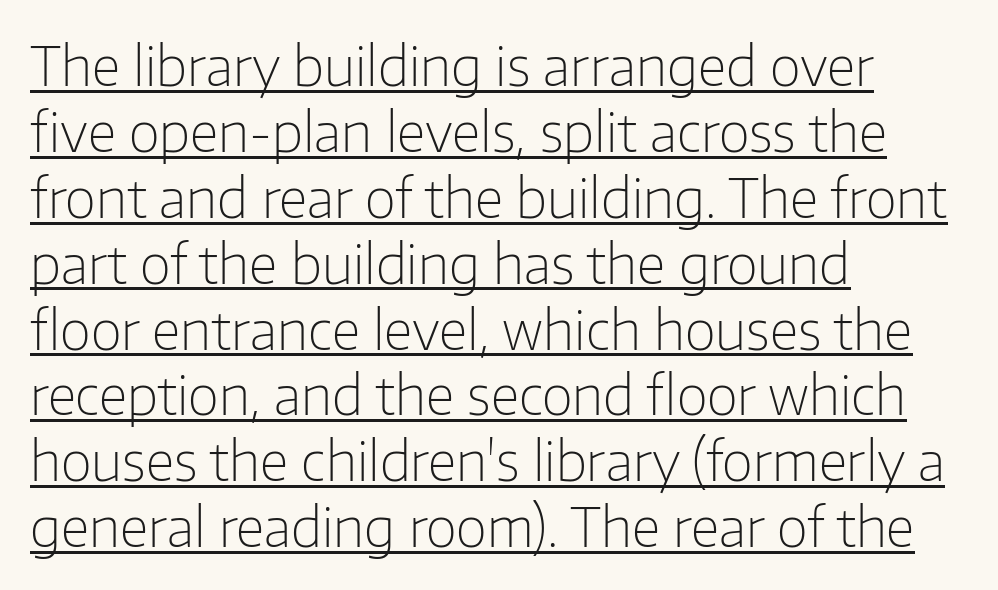
Q: Is the text bold? A: No.
Q: Is the text italic (slanted)? A: No, it is upright.
Q: Is the typeface a serif or a sans-serif typeface? A: Sans-serif.
Q: Is the text underlined? A: Yes.
Q: How is the paragraph aligned? A: Left-aligned.
Q: Is the spacing between letters normal or unusually wide? A: Normal.
Q: Width (condensed, normal, or wide)? A: Normal.
Q: Stroke contrast? A: Low.
Q: x-height? A: Medium.
Q: Monospaced? A: No.
